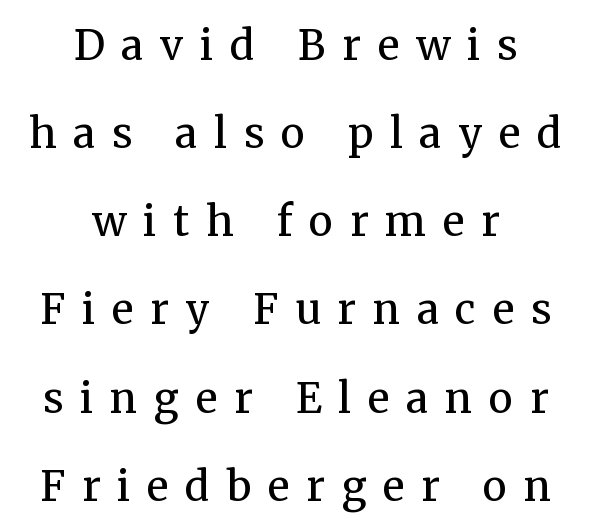
The image shows 41 px regular-weight serif type, upright; set centered, loose line spacing (2.15x), unusually wide letter spacing (+0.41 em), not underlined; medium stroke contrast and a medium x-height.
